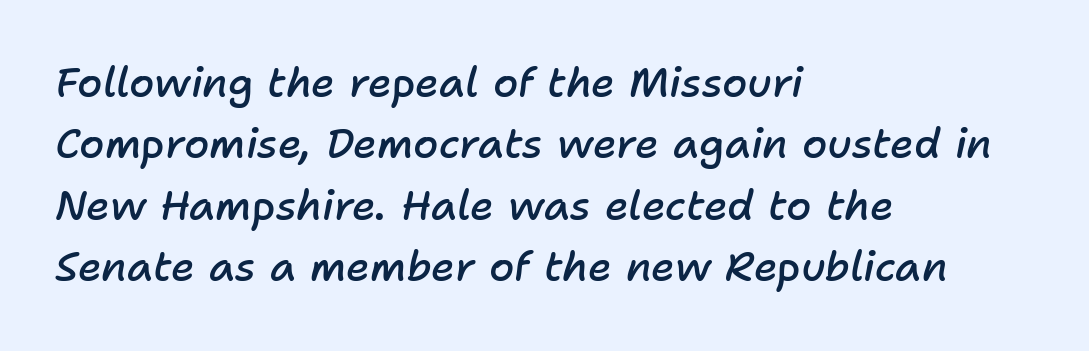
The image shows 41 px semibold type, italic (leaning right); set left-aligned, normal line spacing (1.5x), normal letter spacing, not underlined; low stroke contrast and a medium x-height.
